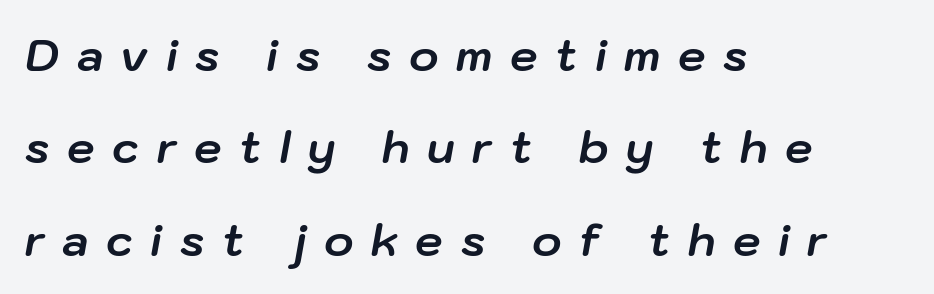
{"italic": "yes", "lean": "right", "slant_degrees": 10, "bold": "yes", "weight": "bold", "width": "normal", "stroke_contrast": "low", "x_height": "medium", "monospaced": "no", "underline": "no", "align": "left", "line_spacing": "loose", "line_spacing_ratio": 2.1, "letter_spacing": "wide", "letter_spacing_em": 0.4, "glyph_px": 44}
